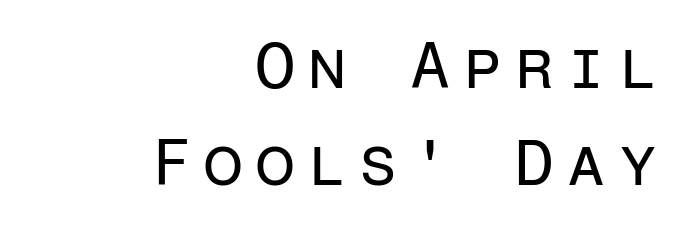
The image shows 65 px regular-weight sans-serif type, upright, monospaced; set right-aligned, normal line spacing (1.49x), not underlined; low stroke contrast and a medium x-height.
